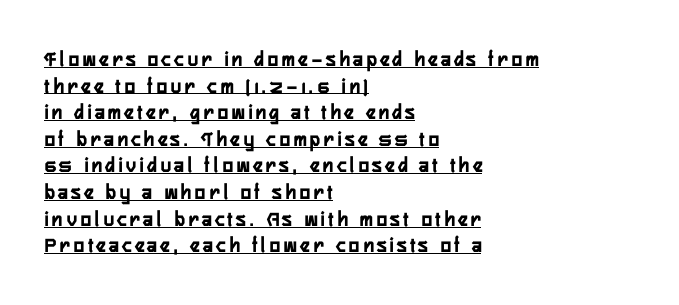
Decoration check: the copy is underlined. This sample uses an upright cut, with every glyph sitting square on the baseline. The paragraph shown leans on its left margin. Set as a true bold cut, around the 700 mark.
